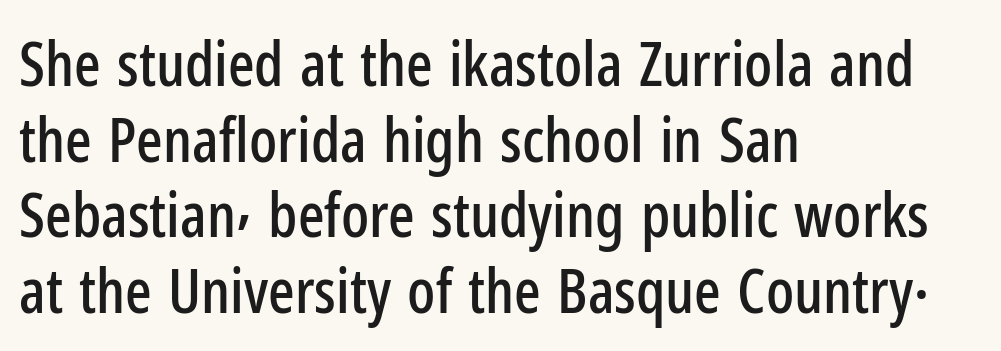
The image shows 62 px condensed sans-serif type, upright; set left-aligned, line spacing 1.22x, normal letter spacing, not underlined; low stroke contrast and a medium x-height.
